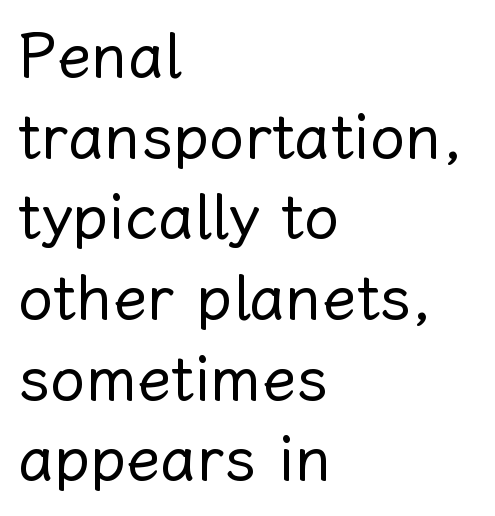
Q: Is the text bold? A: No.
Q: Is the text italic (slanted)? A: No, it is upright.
Q: Is the text underlined? A: No.
Q: How is the paragraph aligned? A: Left-aligned.
Q: Is the spacing between letters normal or unusually wide? A: Normal.
Q: Is the spacing between lines tight, normal or loose? A: Normal.
Q: Width (condensed, normal, or wide)? A: Normal.
Q: Stroke contrast? A: Low.
Q: x-height? A: Medium.
Q: Monospaced? A: No.
